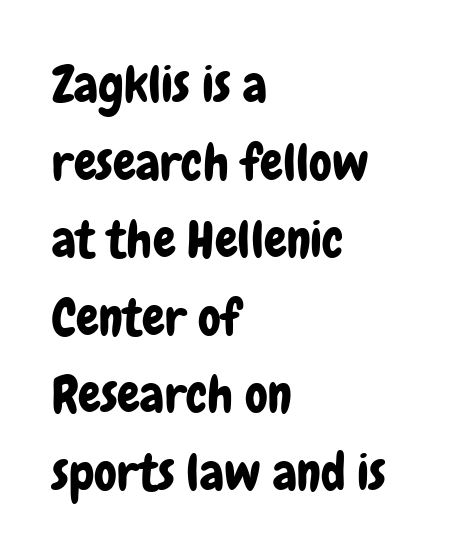
The image shows 51 px condensed sans-serif type, upright; set left-aligned, normal line spacing (1.52x), normal letter spacing, not underlined; low stroke contrast and a medium x-height.
